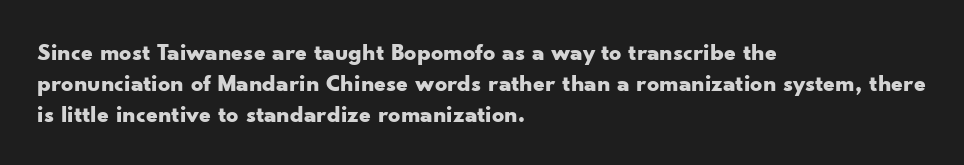
Q: Is the text bold? A: Yes.
Q: Is the text italic (slanted)? A: No, it is upright.
Q: Is the text underlined? A: No.
Q: How is the paragraph aligned? A: Left-aligned.
Q: Is the spacing between letters normal or unusually wide? A: Normal.
Q: Is the spacing between lines tight, normal or loose? A: Normal.
